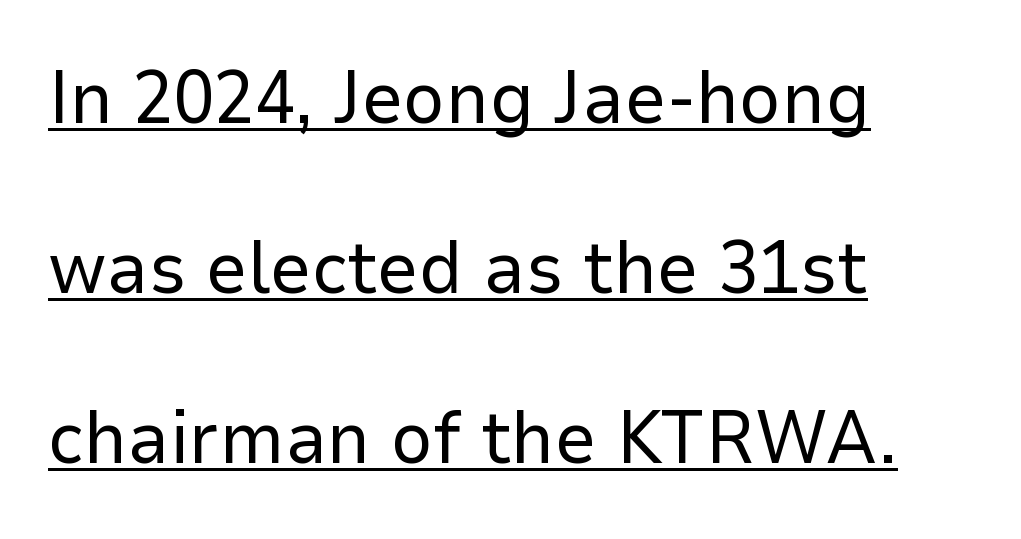
Characters follow at the spacing the type designer built in. I'd call this a sans setting — the letters go barefoot. These lines stand farther apart than default settings would place them. Each line starts at the same left margin while the right side varies. The typography opts for an upright posture over an oblique one.
